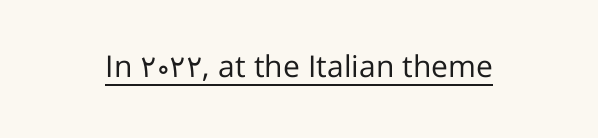
{"serif": "no", "italic": "no", "bold": "no", "weight": "regular", "width": "normal", "stroke_contrast": "low", "x_height": "medium", "monospaced": "no", "underline": "yes", "letter_spacing": "normal", "letter_spacing_em": 0.0, "glyph_px": 30}
